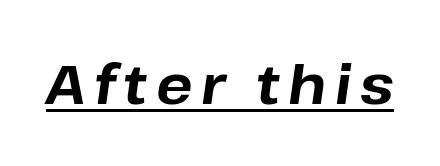
Yep, that's italic — everything's leaning. Weight check: bold — yes, fully. This is underlined copy, the kind a proofreader might mark for attention. Think of a printed novel: that variable character pitch is what you see here.
